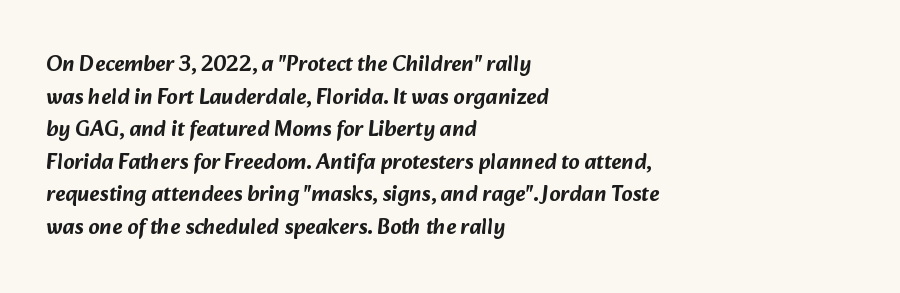
Q: Is the text underlined? A: No.
Q: How is the paragraph aligned? A: Left-aligned.
Q: Is the spacing between letters normal or unusually wide? A: Normal.
Q: Is the spacing between lines tight, normal or loose? A: Normal.
